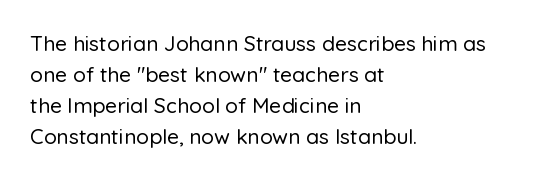
The image shows 21 px text type, upright; set left-aligned, normal line spacing (1.48x), normal letter spacing, not underlined.
